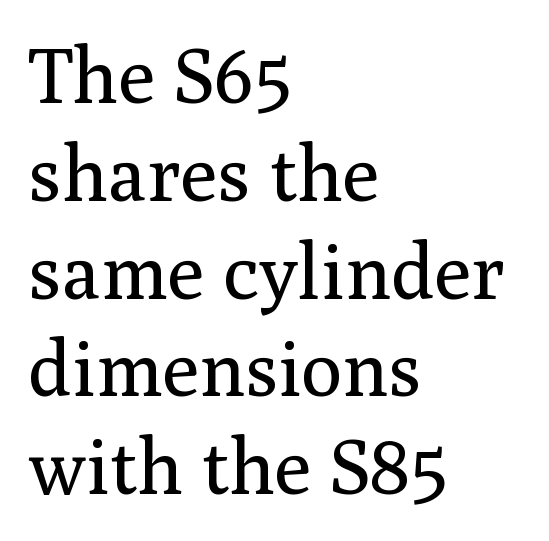
The image shows 77 px regular-weight serif type, upright; set left-aligned, normal line spacing (1.27x), normal letter spacing, not underlined; medium stroke contrast and a medium x-height.
